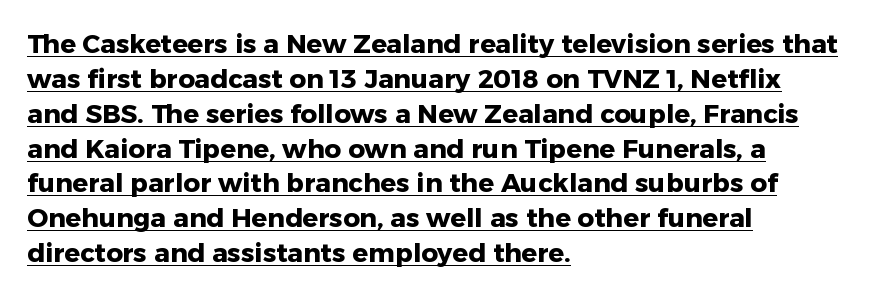
The image shows 26 px bold type, upright; set left-aligned, normal line spacing (1.34x), normal letter spacing, underlined.
